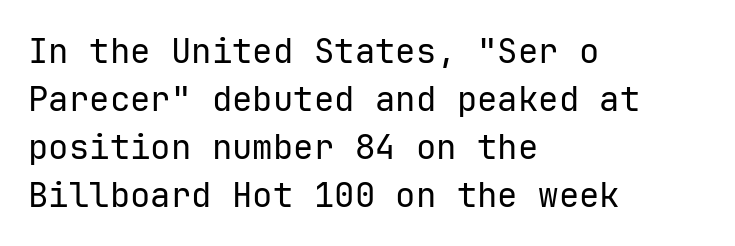
{"serif": "no", "italic": "no", "bold": "no", "weight": "regular", "width": "normal", "stroke_contrast": "low", "x_height": "medium", "underline": "no", "align": "left", "line_spacing": "normal", "line_spacing_ratio": 1.41, "letter_spacing": "normal", "letter_spacing_em": 0.0, "glyph_px": 34}
